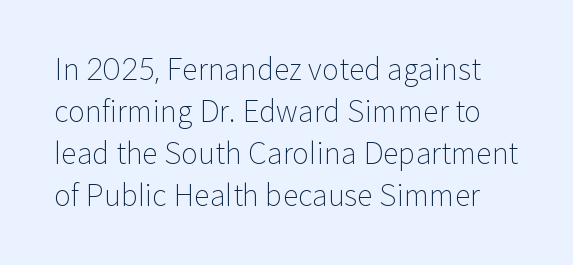
You could not count columns in this text — the font is proportionally spaced. On a weight scale, this lands at 450 or below. Rendered with straight, roman letterforms. Glyph-to-glyph distance matches everyday printed text.
